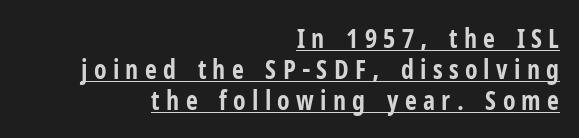
The image shows 26 px bold type, upright; set right-aligned, line spacing 1.19x, unusually wide letter spacing (+0.24 em), underlined.
